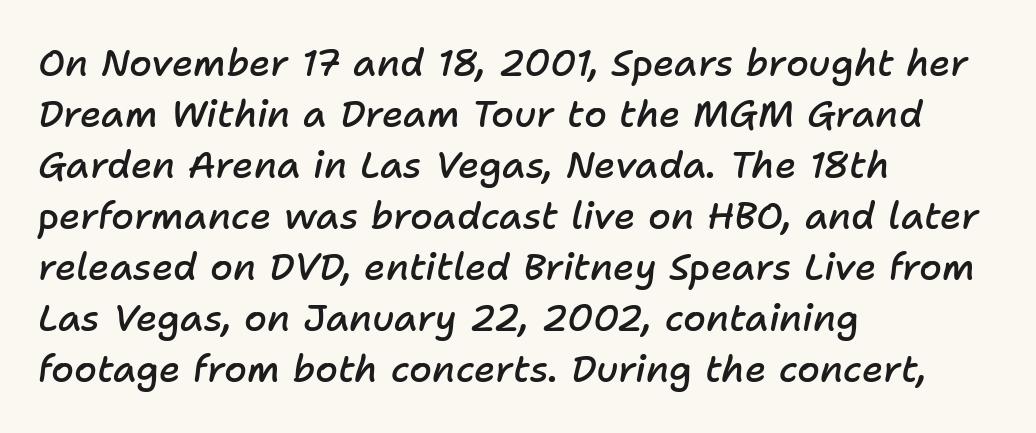
Q: Is the text bold? A: Semi-bold.
Q: Is the text italic (slanted)? A: Yes, it leans right by about 11 degrees.
Q: Is the text underlined? A: No.
Q: How is the paragraph aligned? A: Left-aligned.
Q: Is the spacing between letters normal or unusually wide? A: Normal.
Q: Is the spacing between lines tight, normal or loose? A: Normal.
Q: Width (condensed, normal, or wide)? A: Normal.
Q: Stroke contrast? A: Low.
Q: x-height? A: Medium.
Q: Monospaced? A: No.
